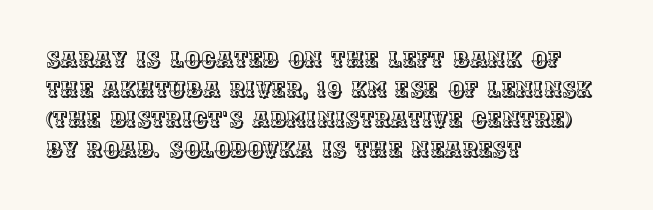
The image shows 22 px text type, upright; set left-aligned, normal line spacing (1.36x), normal letter spacing, not underlined.
